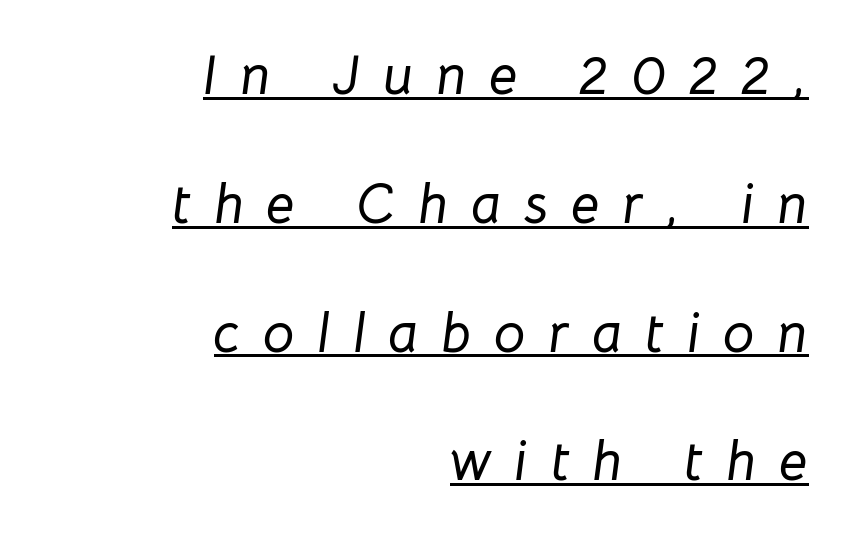
The image shows 56 px text type, italic (leaning right); set right-aligned, loose line spacing (2.3x), unusually wide letter spacing (+0.41 em), underlined; low stroke contrast and a medium x-height.
